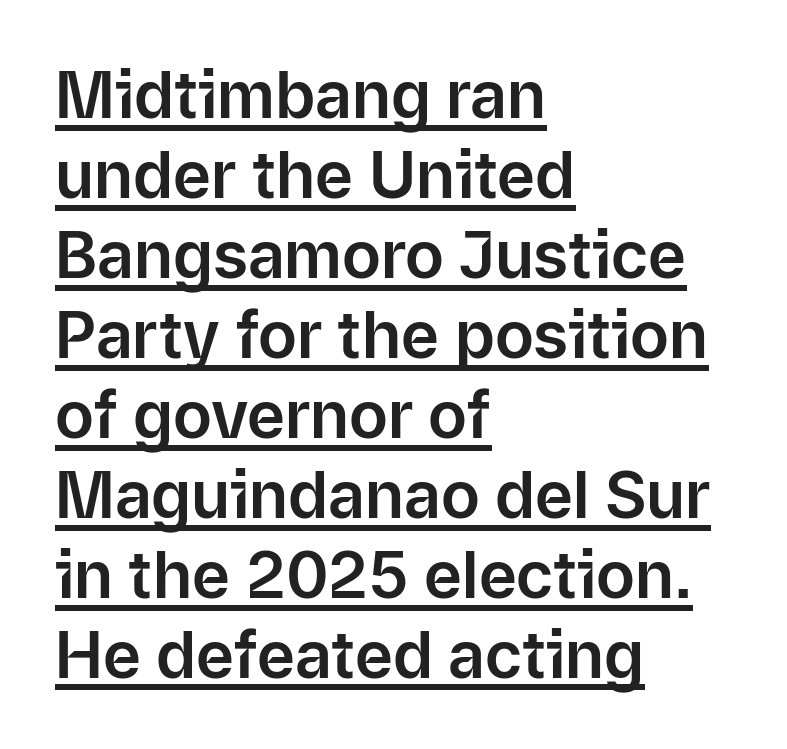
{"serif": "no", "italic": "no", "width": "normal", "stroke_contrast": "low", "x_height": "medium", "monospaced": "no", "underline": "yes", "align": "left", "line_spacing_ratio": 1.23, "letter_spacing": "normal", "letter_spacing_em": 0.0, "glyph_px": 65}
